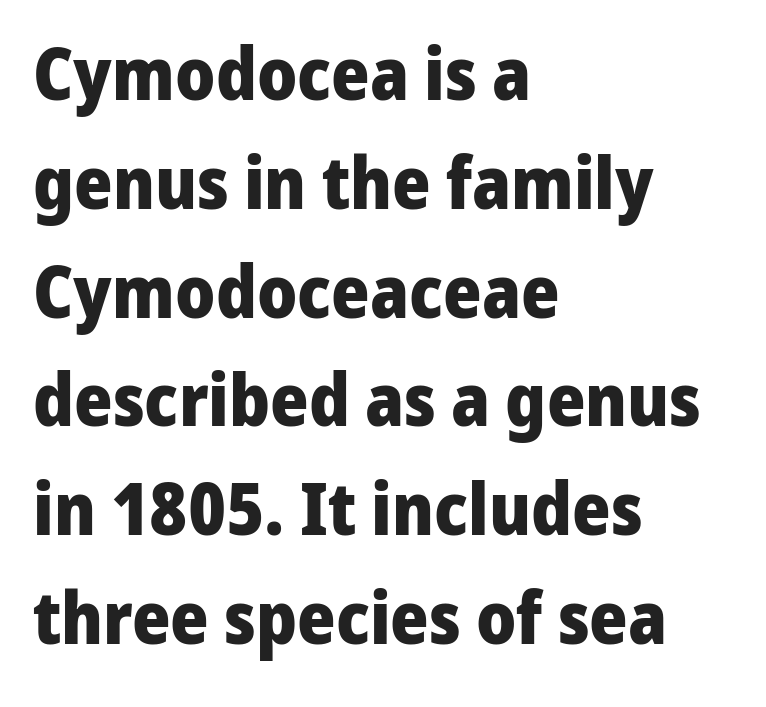
Q: Is the text bold? A: Yes.
Q: Is the text italic (slanted)? A: No, it is upright.
Q: Is the typeface a serif or a sans-serif typeface? A: Sans-serif.
Q: Is the text underlined? A: No.
Q: How is the paragraph aligned? A: Left-aligned.
Q: Is the spacing between letters normal or unusually wide? A: Normal.
Q: Is the spacing between lines tight, normal or loose? A: Normal.
Q: Width (condensed, normal, or wide)? A: Normal.
Q: Stroke contrast? A: Low.
Q: x-height? A: Medium.
Q: Monospaced? A: No.
